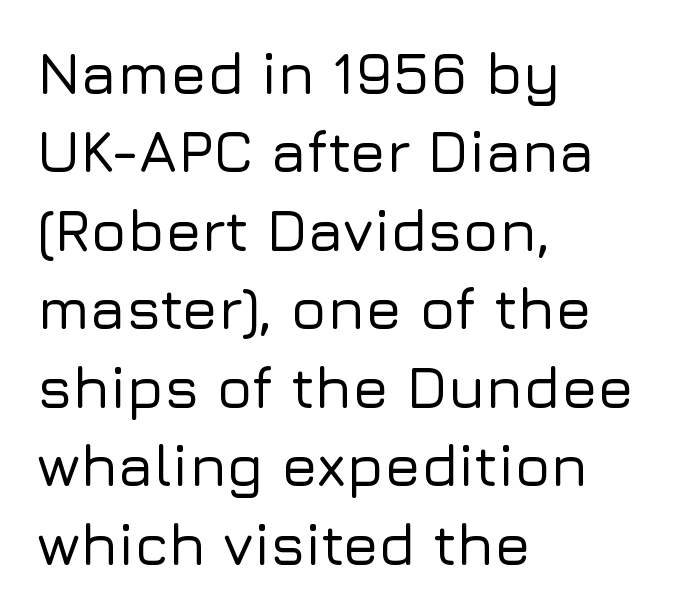
Character widths vary here, with narrow letters taking less room than wide ones. The designer went with a sans here, leaving each stem footless. Lines of text with bare space underneath. A classic flush-left, rag-right setting is used for this passage. Horizontal bands of white between lines are of average thickness. What stands out about the letter spacing? Nothing — it is the standard amount.
